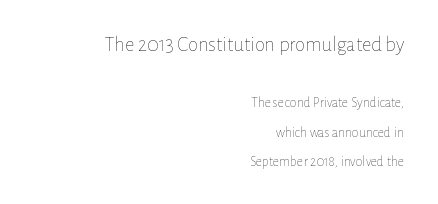
The image shows 21 px text type, upright; set right-aligned, loose line spacing (2.11x), normal letter spacing, not underlined; the first (top) block is 1.5x larger.
